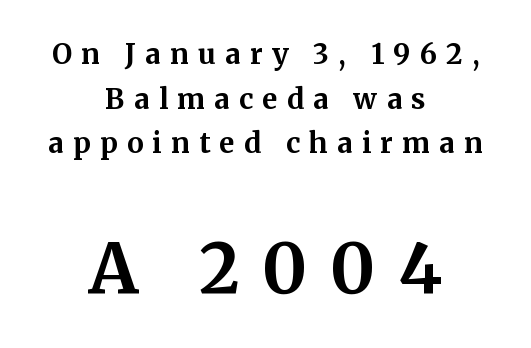
Quick note: not italic, upright. The line texture is sparse and dotted thanks to wide tracking. The typesetting leans heavy: a genuine bold. This is serif lettering, the kind often seen in printed books. Note the varied advance widths — an 'i' is clearly narrower than an 'm'. A normal amount of white space separates one row of letters from the next.
